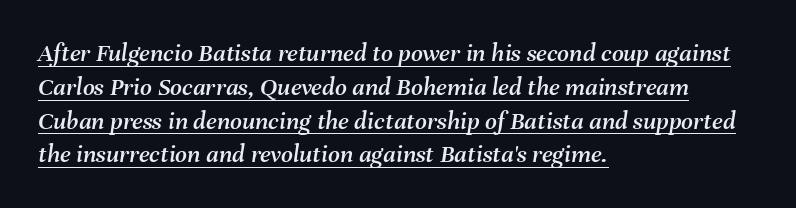
The image shows 26 px text type, italic (leaning right); set left-aligned, normal line spacing (1.3x), normal letter spacing, underlined.
